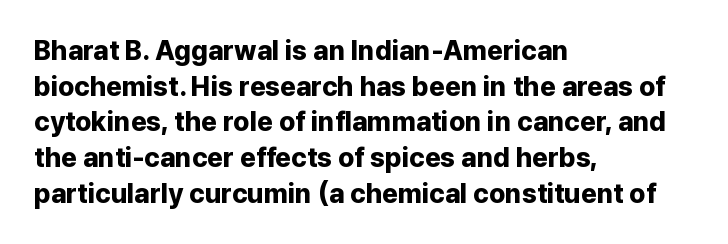
A typesetter would call this leading conventional body-copy spacing. Standard letterfit; no display-style spreading of the glyphs. The axis of the letterforms is exactly vertical. Typeset ragged right — the left edge is the straight one. Clear beneath every line of the passage. Each glyph is drawn with heavy, bold strokes.
